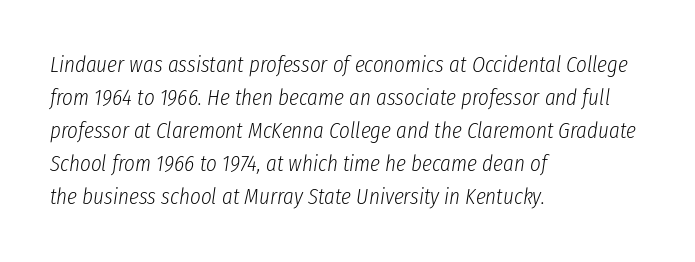
{"italic": "yes", "lean": "right", "slant_degrees": 8, "bold": "no", "underline": "no", "align": "left", "line_spacing": "normal", "line_spacing_ratio": 1.44, "letter_spacing": "normal", "letter_spacing_em": 0.0, "glyph_px": 23}
